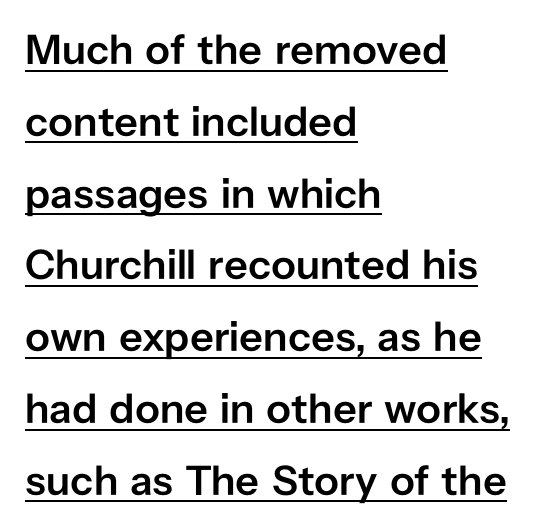
Does a line run under the words? Yes, clearly. Is the block centered? No — it sits flush against the left margin. Bold? Not quite — semibold, heavier than regular but stopping short. Spacing verdict: proportional, widths tailored to each character.
